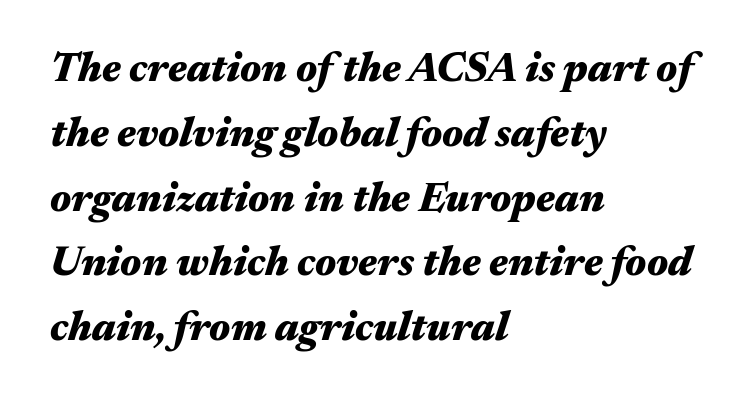
Q: Is the text bold? A: Yes.
Q: Is the text italic (slanted)? A: Yes, it leans right by about 17 degrees.
Q: Is the text underlined? A: No.
Q: How is the paragraph aligned? A: Left-aligned.
Q: Is the spacing between letters normal or unusually wide? A: Normal.
Q: Is the spacing between lines tight, normal or loose? A: Normal.
Q: Width (condensed, normal, or wide)? A: Wide.
Q: Stroke contrast? A: Medium.
Q: x-height? A: Medium.
Q: Monospaced? A: No.
